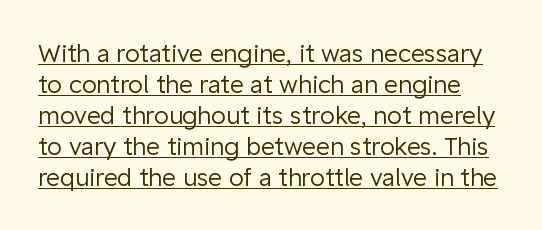
Q: Is the text bold? A: No.
Q: Is the text italic (slanted)? A: No, it is upright.
Q: Is the text underlined? A: Yes.
Q: Is the spacing between letters normal or unusually wide? A: Normal.
Q: Is the spacing between lines tight, normal or loose? A: Normal.
